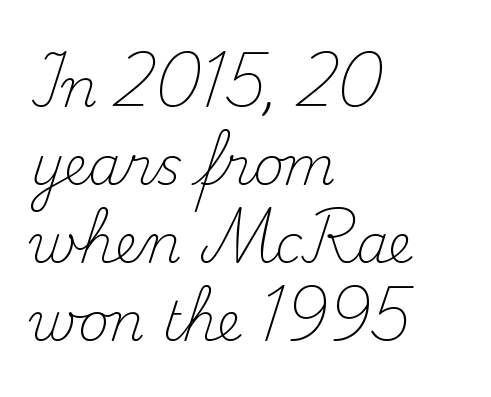
The area under the type is left untouched. Compared with a centered layout, this one pins lines to the left instead. The letters advance in unequal steps, a hallmark of proportional type. Here the glyphs are tracked normally, forming tight word shapes. These lines are composed in type with serifs.
